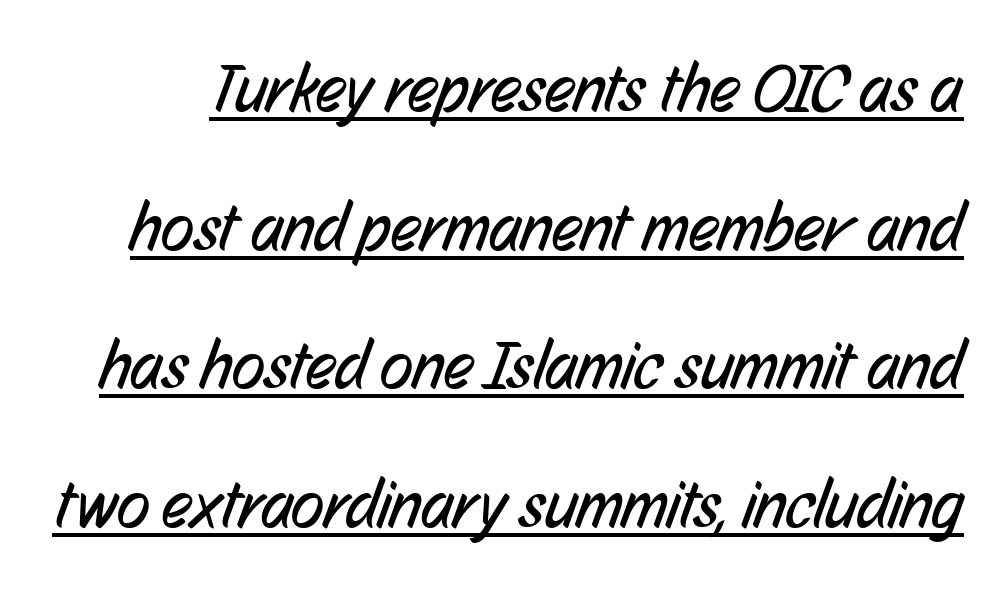
{"serif": "no", "bold": "no", "weight": "regular", "width": "condensed", "stroke_contrast": "low", "x_height": "medium", "monospaced": "no", "underline": "yes", "line_spacing": "loose", "line_spacing_ratio": 2.04, "letter_spacing": "normal", "letter_spacing_em": 0.0, "glyph_px": 68}
